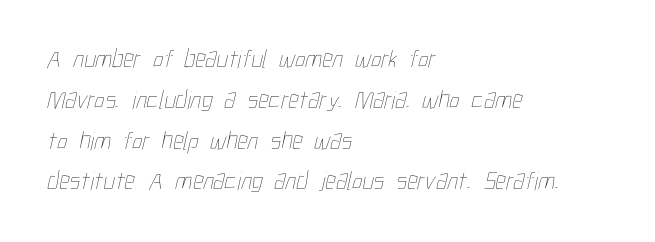
The image shows 26 px text type; set left-aligned, normal line spacing (1.57x), normal letter spacing, not underlined.
